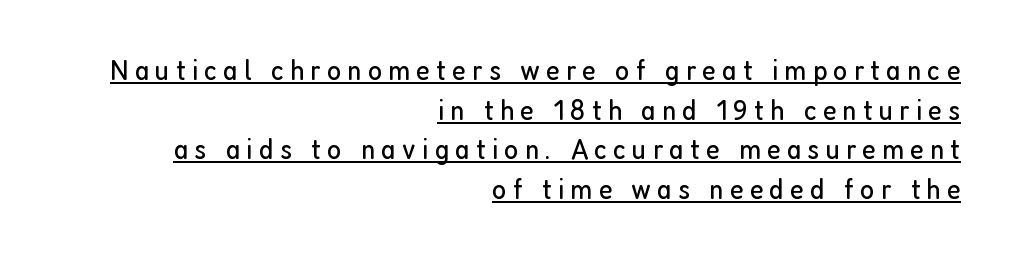
Q: Is the text bold? A: No.
Q: Is the text italic (slanted)? A: No, it is upright.
Q: Is the typeface a serif or a sans-serif typeface? A: Sans-serif.
Q: Is the text underlined? A: Yes.
Q: How is the paragraph aligned? A: Right-aligned.
Q: Is the spacing between letters normal or unusually wide? A: Unusually wide.
Q: Is the spacing between lines tight, normal or loose? A: Normal.
Q: Width (condensed, normal, or wide)? A: Condensed.
Q: Stroke contrast? A: Low.
Q: x-height? A: Medium.
Q: Monospaced? A: No.
